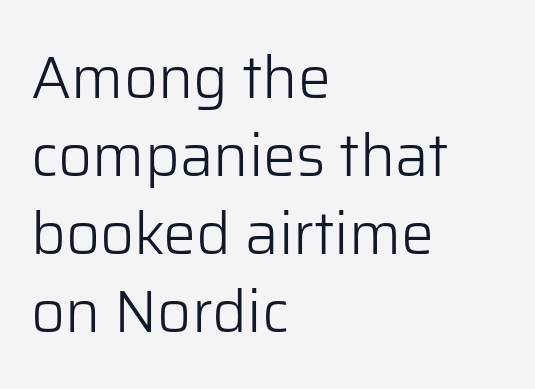
Q: Is the text bold? A: No.
Q: Is the text italic (slanted)? A: No, it is upright.
Q: Is the typeface a serif or a sans-serif typeface? A: Sans-serif.
Q: Is the text underlined? A: No.
Q: How is the paragraph aligned? A: Left-aligned.
Q: Is the spacing between letters normal or unusually wide? A: Normal.
Q: Is the spacing between lines tight, normal or loose? A: Normal.
Q: Width (condensed, normal, or wide)? A: Normal.
Q: Stroke contrast? A: Low.
Q: x-height? A: Medium.
Q: Monospaced? A: No.
